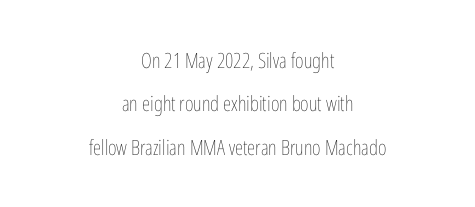
The image shows 21 px text type, upright; set centered, loose line spacing (2.06x), normal letter spacing, not underlined.
